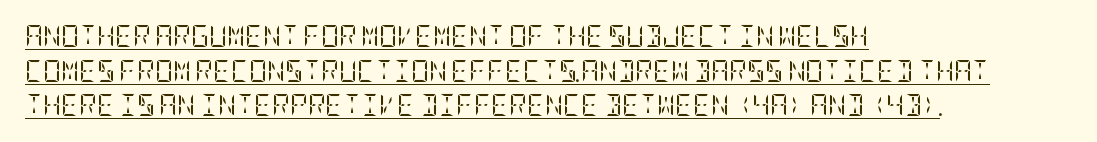
Q: Is the text bold? A: No.
Q: Is the text italic (slanted)? A: No, it is upright.
Q: Is the text underlined? A: Yes.
Q: How is the paragraph aligned? A: Left-aligned.
Q: Is the spacing between letters normal or unusually wide? A: Normal.
Q: Is the spacing between lines tight, normal or loose? A: Normal.
